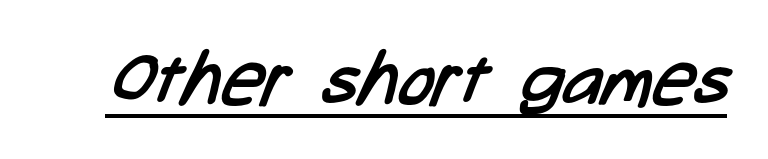
{"serif": "no", "bold": "no", "weight": "regular", "width": "condensed", "stroke_contrast": "low", "x_height": "medium", "monospaced": "no", "underline": "yes", "letter_spacing": "normal", "letter_spacing_em": 0.0, "glyph_px": 74}
